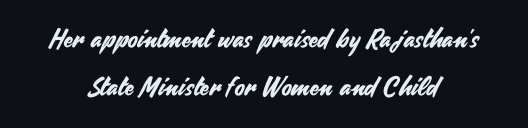
The image shows 26 px text type; set centered, line spacing 1.84x, normal letter spacing, not underlined.
